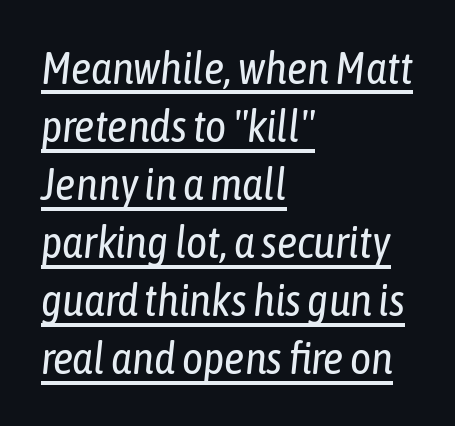
{"italic": "yes", "lean": "right", "slant_degrees": 6, "bold": "no", "weight": "regular", "width": "condensed", "stroke_contrast": "low", "x_height": "medium", "monospaced": "no", "underline": "yes", "align": "left", "line_spacing": "normal", "line_spacing_ratio": 1.29, "letter_spacing": "normal", "letter_spacing_em": 0.0, "glyph_px": 45}
